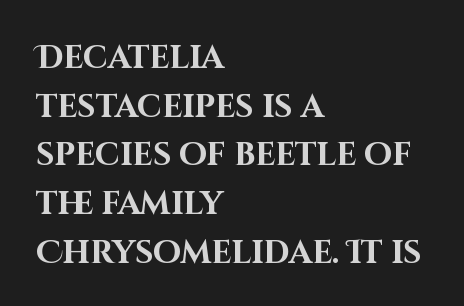
{"serif": "no", "italic": "no", "bold": "yes", "weight": "bold", "width": "normal", "stroke_contrast": "high", "x_height": "large", "monospaced": "no", "underline": "no", "align": "left", "line_spacing": "normal", "line_spacing_ratio": 1.52, "letter_spacing": "normal", "letter_spacing_em": 0.0, "glyph_px": 32}
